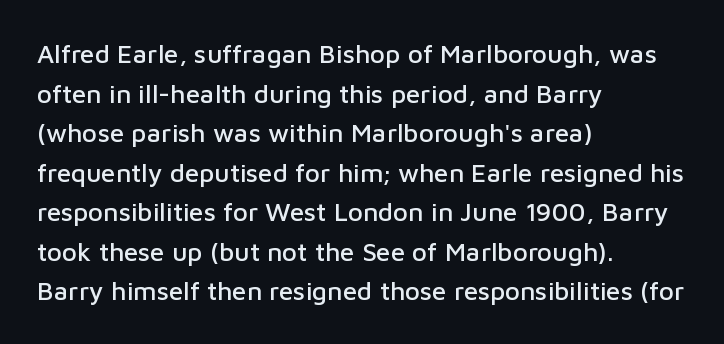
Interline gaps are of average width in this sample. The type sits square on the baseline with zero lean. Just letters on the line, the space beneath them empty. Students, note that the glyphs here touch the page at normal intervals. The rendering anchors every line to the left-hand side.
